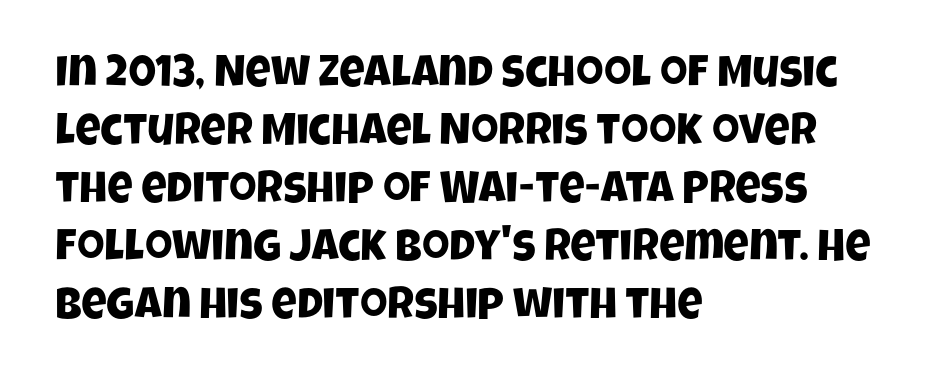
{"serif": "no", "width": "condensed", "stroke_contrast": "low", "x_height": "large", "monospaced": "no", "underline": "no", "align": "left", "line_spacing": "normal", "line_spacing_ratio": 1.32, "letter_spacing": "normal", "letter_spacing_em": 0.0, "glyph_px": 44}
